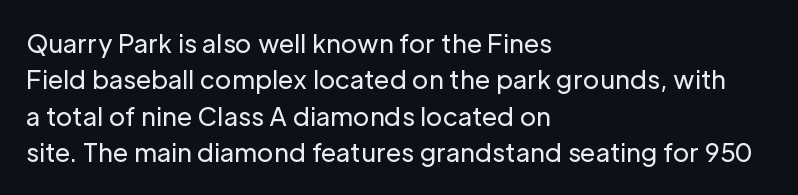
In terms of posture, this sample is upright. The passage shown has conventional tracking throughout. The zone under the glyphs is completely vacant. The lines are quadded left. These glyphs show unthickened strokes, regular width or finer. Rows of type keep a routine distance in the vertical direction.
